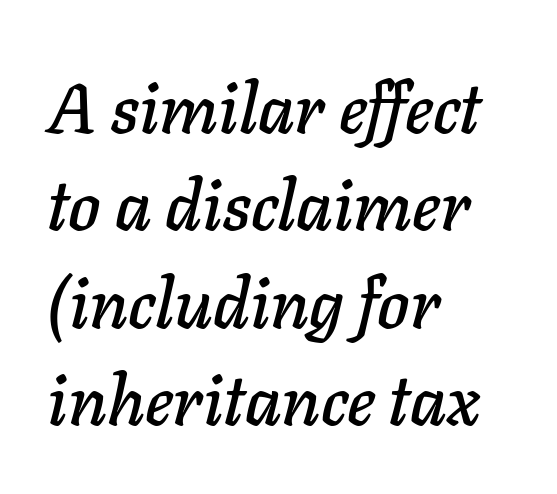
Each line starts at the same left margin while the right side varies. Characters are canted at an angle relative to the baseline's perpendicular. The rendering keeps characters at their native spacing. Nobody drew a line under any word here.
